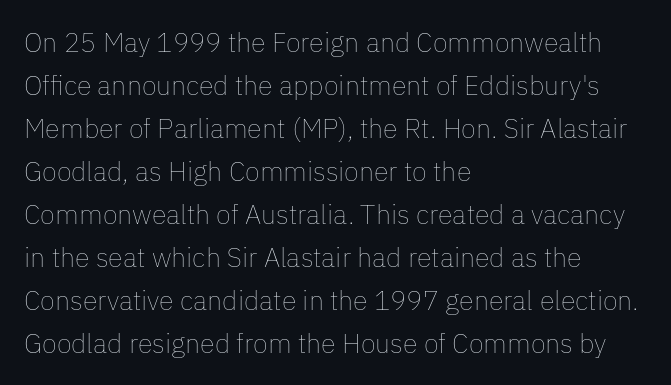
{"italic": "no", "bold": "no", "underline": "no", "align": "left", "line_spacing": "normal", "line_spacing_ratio": 1.59, "letter_spacing": "normal", "letter_spacing_em": 0.0, "glyph_px": 27}
